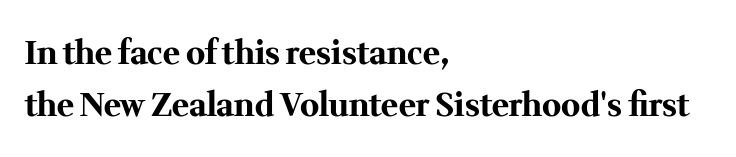
The image shows 32 px bold serif type, upright; set left-aligned, normal line spacing (1.63x), normal letter spacing, not underlined; medium stroke contrast and a medium x-height.
